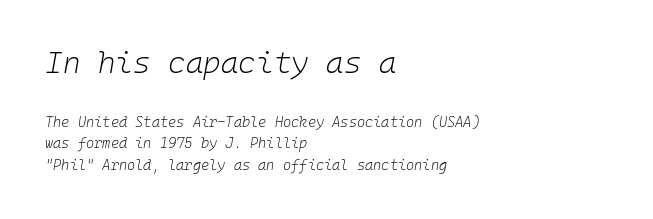
{"italic": "yes", "lean": "right", "slant_degrees": 10, "bold": "no", "weight": "light", "width": "normal", "stroke_contrast": "low", "x_height": "medium", "monospaced": "yes", "underline": "no", "align": "left", "line_spacing": "normal", "line_spacing_ratio": 1.51, "letter_spacing": "normal", "letter_spacing_em": 0.0, "larger_block": "first", "size_ratio": 2.14, "glyph_px": 30}
